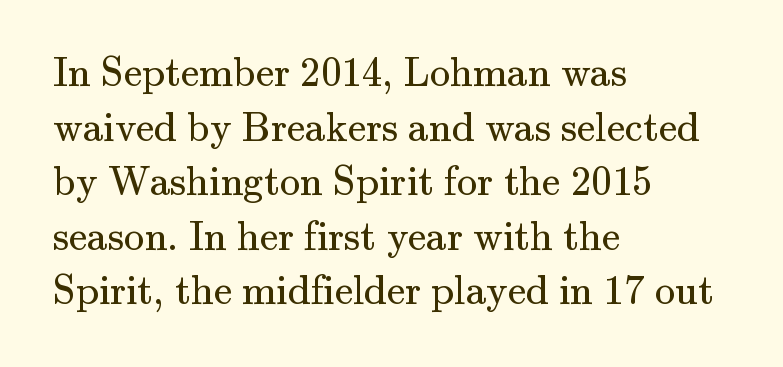
{"serif": "yes", "italic": "no", "bold": "no", "weight": "regular", "width": "normal", "stroke_contrast": "medium", "x_height": "small", "monospaced": "no", "underline": "no", "align": "left", "line_spacing": "normal", "line_spacing_ratio": 1.33, "letter_spacing": "normal", "letter_spacing_em": 0.0, "glyph_px": 41}
